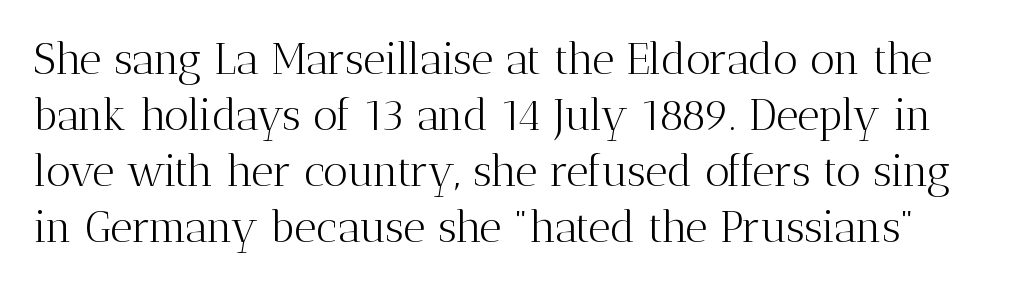
The type family on display is of the serif kind. Notice how descenders clear the ascenders below comfortably — that's standard leading. Students, note that the glyphs here touch the page at normal intervals. The passage shown is typed in a proportional face where columns would drift. Ordinary non-slanted type is in use. Descender tails drop into unmarked territory.
